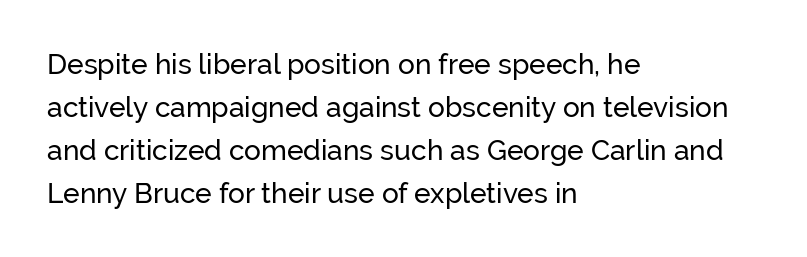
{"serif": "no", "italic": "no", "width": "normal", "stroke_contrast": "low", "x_height": "medium", "monospaced": "no", "underline": "no", "align": "left", "line_spacing": "normal", "line_spacing_ratio": 1.53, "letter_spacing": "normal", "letter_spacing_em": 0.0, "glyph_px": 28}
